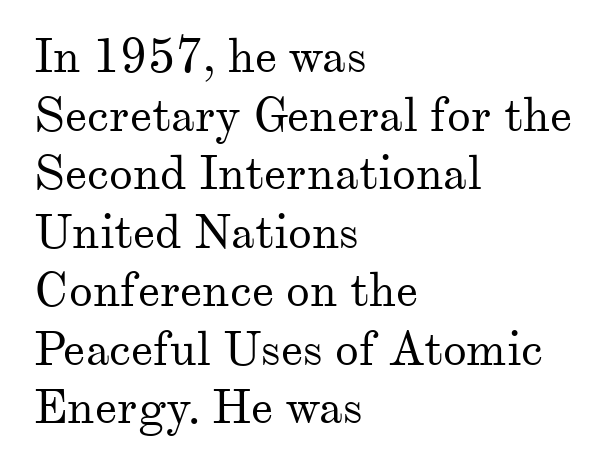
Q: Is the text bold? A: No.
Q: Is the text italic (slanted)? A: No, it is upright.
Q: Is the typeface a serif or a sans-serif typeface? A: Serif.
Q: Is the text underlined? A: No.
Q: How is the paragraph aligned? A: Left-aligned.
Q: Is the spacing between letters normal or unusually wide? A: Normal.
Q: Width (condensed, normal, or wide)? A: Normal.
Q: Stroke contrast? A: Medium.
Q: x-height? A: Small.
Q: Monospaced? A: No.
